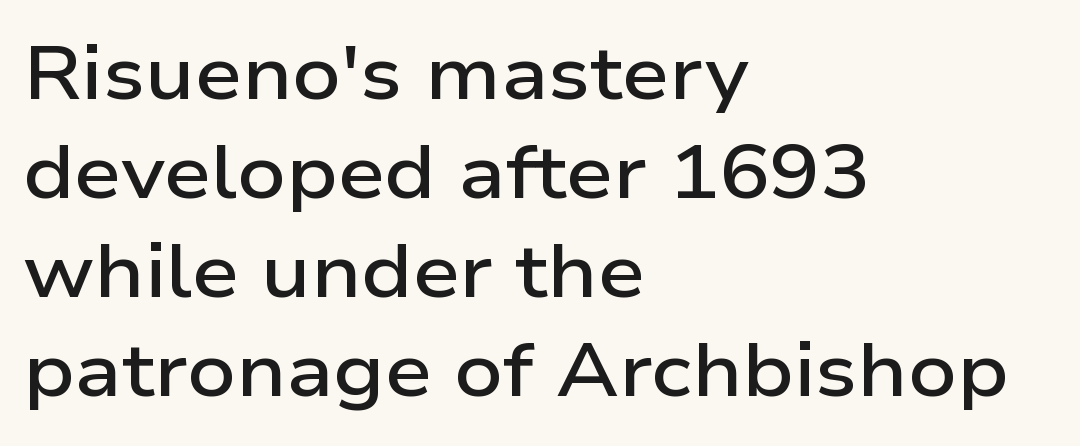
The rows are spaced the way most documents space them. Looks like regular typesetting: each glyph gets only the width it needs. A typesetter would mark this as roman, not italic. Each line starts at the same left margin while the right side varies.
